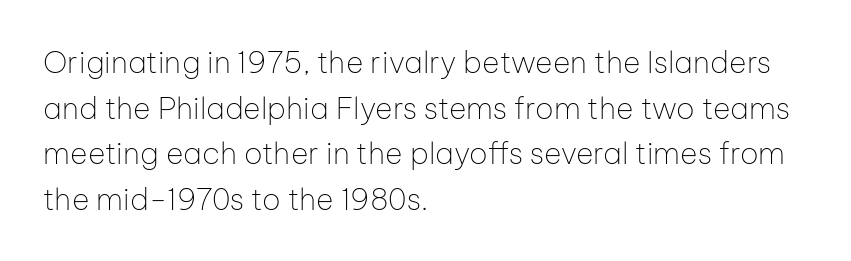
{"serif": "no", "italic": "no", "bold": "no", "weight": "thin", "width": "normal", "stroke_contrast": "low", "x_height": "medium", "monospaced": "no", "underline": "no", "align": "left", "line_spacing": "normal", "line_spacing_ratio": 1.52, "letter_spacing": "normal", "letter_spacing_em": 0.0, "glyph_px": 30}
